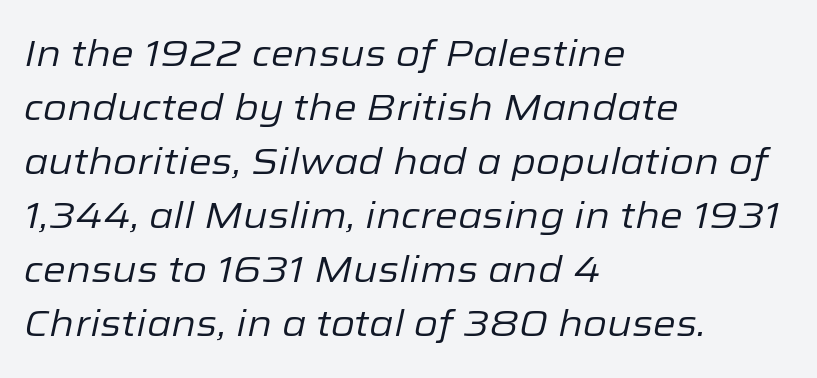
{"italic": "yes", "lean": "right", "slant_degrees": 12, "bold": "no", "weight": "regular", "width": "normal", "stroke_contrast": "low", "x_height": "medium", "monospaced": "no", "underline": "no", "align": "left", "line_spacing": "normal", "line_spacing_ratio": 1.46, "letter_spacing": "normal", "letter_spacing_em": 0.0, "glyph_px": 37}
